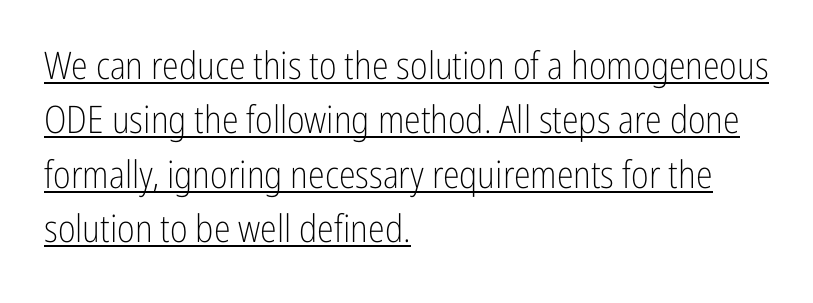
{"serif": "no", "italic": "no", "bold": "no", "weight": "light", "width": "condensed", "stroke_contrast": "low", "x_height": "medium", "monospaced": "no", "underline": "yes", "align": "left", "line_spacing": "normal", "line_spacing_ratio": 1.43, "letter_spacing": "normal", "letter_spacing_em": 0.0, "glyph_px": 38}
